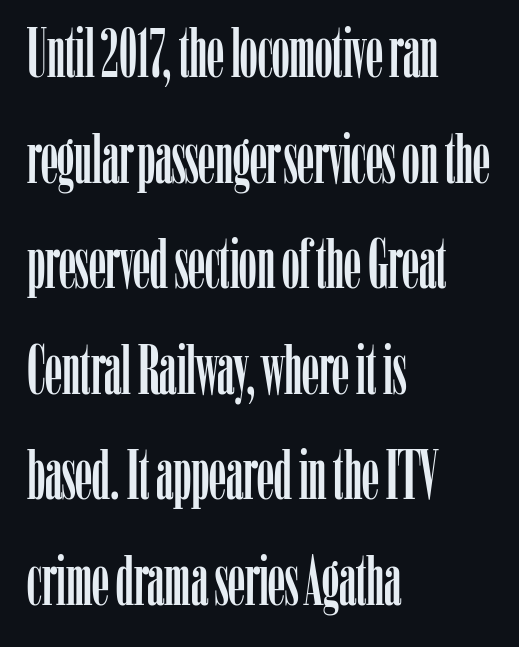
The image shows 69 px condensed serif type, upright; set left-aligned, normal line spacing (1.53x), normal letter spacing, not underlined; low stroke contrast and a medium x-height.
